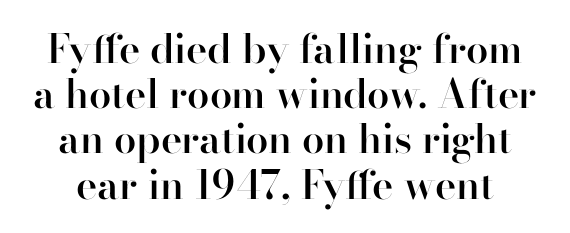
Q: Is the text bold? A: Semi-bold.
Q: Is the text italic (slanted)? A: No, it is upright.
Q: Is the typeface a serif or a sans-serif typeface? A: Serif.
Q: Is the text underlined? A: No.
Q: Is the spacing between letters normal or unusually wide? A: Normal.
Q: Is the spacing between lines tight, normal or loose? A: Tight.
Q: Width (condensed, normal, or wide)? A: Normal.
Q: Stroke contrast? A: High.
Q: x-height? A: Small.
Q: Monospaced? A: No.
